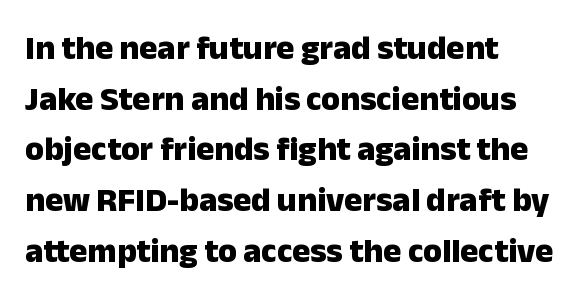
Q: Is the text bold? A: Yes.
Q: Is the text italic (slanted)? A: No, it is upright.
Q: Is the typeface a serif or a sans-serif typeface? A: Sans-serif.
Q: Is the text underlined? A: No.
Q: How is the paragraph aligned? A: Left-aligned.
Q: Is the spacing between letters normal or unusually wide? A: Normal.
Q: Is the spacing between lines tight, normal or loose? A: Normal.
Q: Width (condensed, normal, or wide)? A: Normal.
Q: Stroke contrast? A: Low.
Q: x-height? A: Medium.
Q: Monospaced? A: No.
